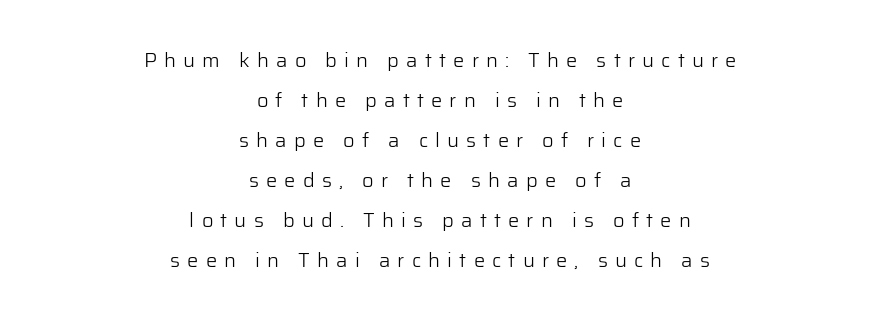
Q: Is the text bold? A: No.
Q: Is the text italic (slanted)? A: No, it is upright.
Q: Is the text underlined? A: No.
Q: How is the paragraph aligned? A: Centered.
Q: Is the spacing between letters normal or unusually wide? A: Unusually wide.
Q: Is the spacing between lines tight, normal or loose? A: Loose.
